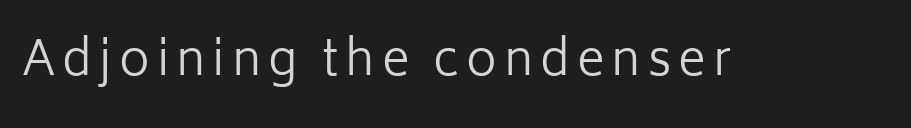
Rule under the text: the space is simply empty. Tall strokes in this sample are plumb rather than angled. Examine the stroke ends and you'll find no serifs. The cut favours lightness, reaching ordinary text weight at its darkest. Each letter keeps its own natural width here, so spacing adapts to shape.
